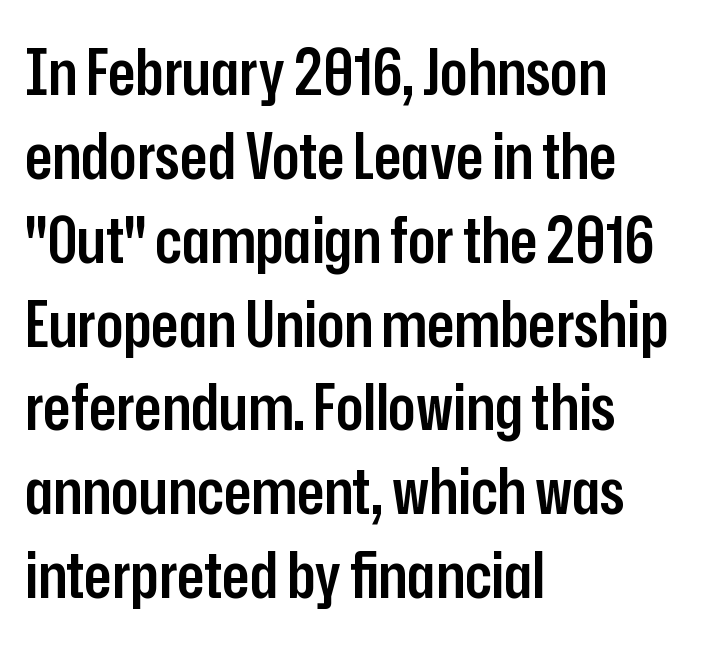
The image shows 64 px semibold, condensed sans-serif type, upright; set left-aligned, normal line spacing (1.31x), normal letter spacing, not underlined; low stroke contrast and a medium x-height.
